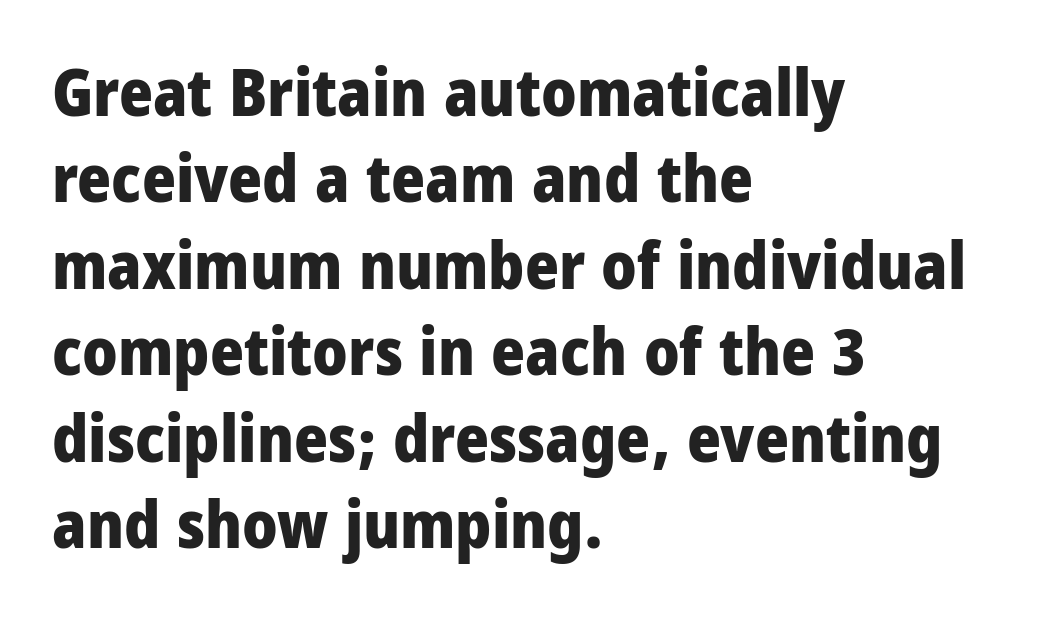
The image shows 65 px heavy, condensed sans-serif type, upright; set left-aligned, normal line spacing (1.33x), normal letter spacing, not underlined; low stroke contrast and a large x-height.
